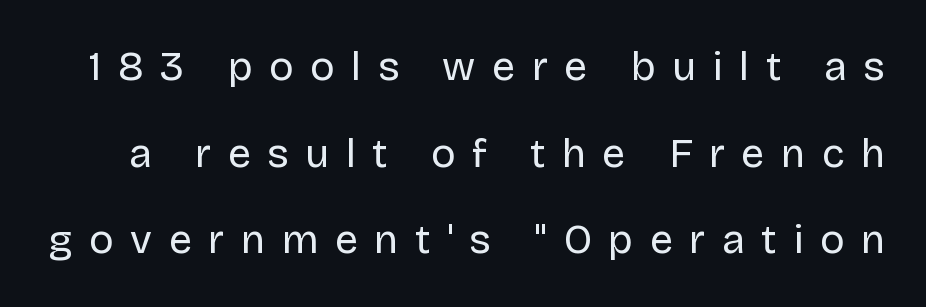
{"serif": "no", "italic": "no", "bold": "no", "weight": "regular", "width": "normal", "stroke_contrast": "low", "x_height": "large", "monospaced": "no", "underline": "no", "line_spacing": "loose", "line_spacing_ratio": 2.11, "letter_spacing": "wide", "letter_spacing_em": 0.4, "glyph_px": 41}
